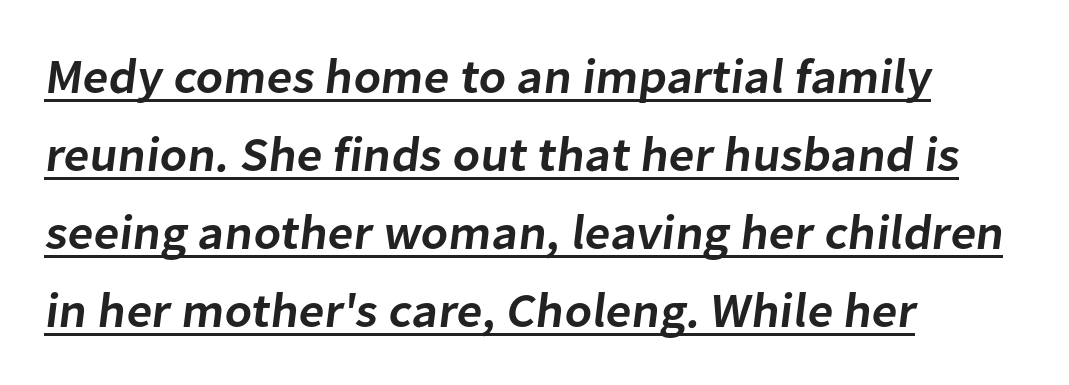
The image shows 49 px semibold sans-serif type; set left-aligned, normal line spacing (1.59x), normal letter spacing, underlined; low stroke contrast and a medium x-height.
